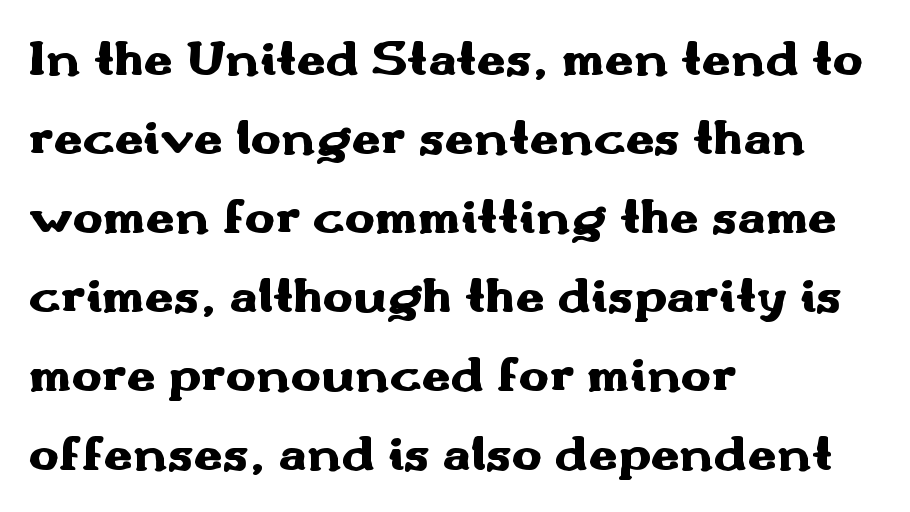
Q: Is the text bold? A: Yes.
Q: Is the text italic (slanted)? A: No, it is upright.
Q: Is the typeface a serif or a sans-serif typeface? A: Sans-serif.
Q: Is the text underlined? A: No.
Q: How is the paragraph aligned? A: Left-aligned.
Q: Is the spacing between letters normal or unusually wide? A: Normal.
Q: Is the spacing between lines tight, normal or loose? A: Normal.
Q: Width (condensed, normal, or wide)? A: Wide.
Q: Stroke contrast? A: Medium.
Q: x-height? A: Small.
Q: Monospaced? A: No.
